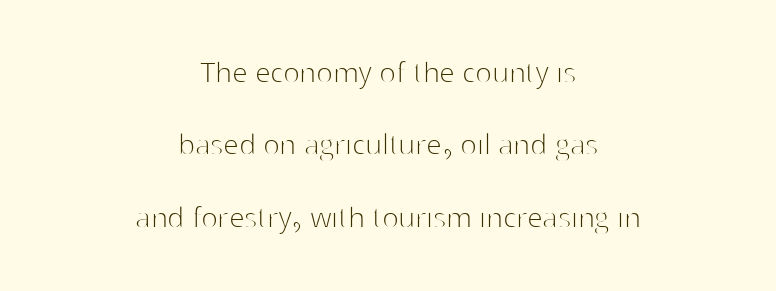
The image shows 35 px thin sans-serif type, upright; set centered, loose line spacing (2.07x), normal letter spacing, not underlined; high stroke contrast and a medium x-height.
